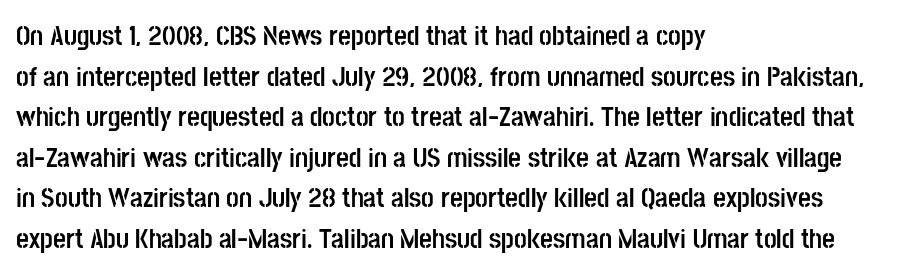
The image shows 28 px semibold, condensed sans-serif type, upright; set left-aligned, normal line spacing (1.45x), normal letter spacing, not underlined; low stroke contrast and a large x-height.
